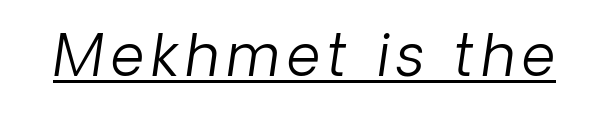
Does the lettering tilt? It does — this is italic. The weight would be labelled regular, book, light, or lighter still. Character widths vary here, with narrow letters taking less room than wide ones. The lettering is marked with a stroke running underneath it.
